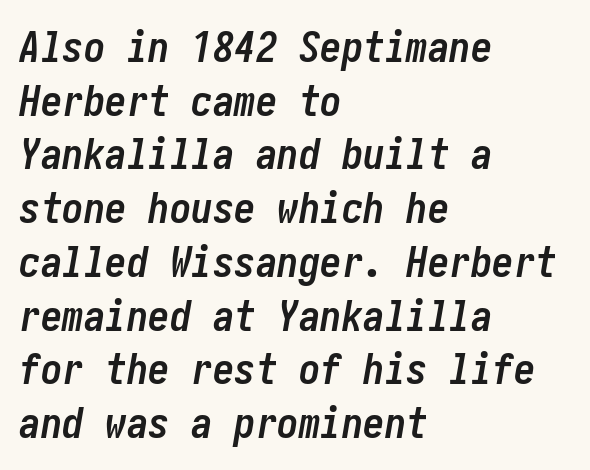
The image shows 43 px semibold, condensed type, italic (leaning right); set left-aligned, normal line spacing (1.25x), normal letter spacing, not underlined; low stroke contrast and a medium x-height.
